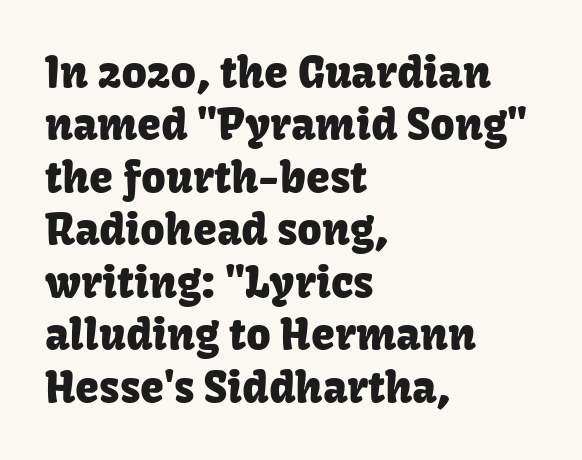
The letters advance in unequal steps, a hallmark of proportional type. Ascenders rise straight up at ninety degrees. Font category for this specimen: sans-serif. The lines in this sample share a left origin and differ only in where they stop. Underlining? Definitely not there. What stands out about the letter spacing? Nothing — it is the standard amount.
